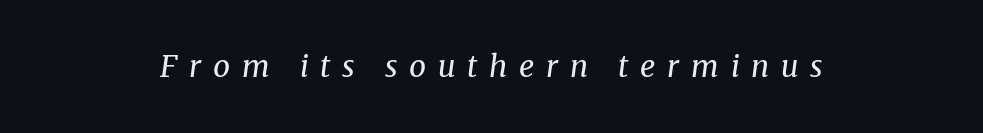
Q: Is the text bold? A: No.
Q: Is the text italic (slanted)? A: Yes, it leans right by about 8 degrees.
Q: Is the typeface a serif or a sans-serif typeface? A: Serif.
Q: Is the text underlined? A: No.
Q: How is the paragraph aligned? A: Centered.
Q: Is the spacing between letters normal or unusually wide? A: Unusually wide.
Q: Width (condensed, normal, or wide)? A: Normal.
Q: Stroke contrast? A: Medium.
Q: x-height? A: Medium.
Q: Monospaced? A: No.
